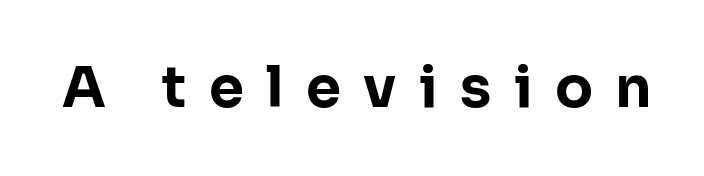
Q: Is the text bold? A: Yes.
Q: Is the text italic (slanted)? A: No, it is upright.
Q: Is the typeface a serif or a sans-serif typeface? A: Sans-serif.
Q: Is the text underlined? A: No.
Q: Is the spacing between letters normal or unusually wide? A: Unusually wide.
Q: Width (condensed, normal, or wide)? A: Normal.
Q: Stroke contrast? A: Low.
Q: x-height? A: Medium.
Q: Monospaced? A: No.
